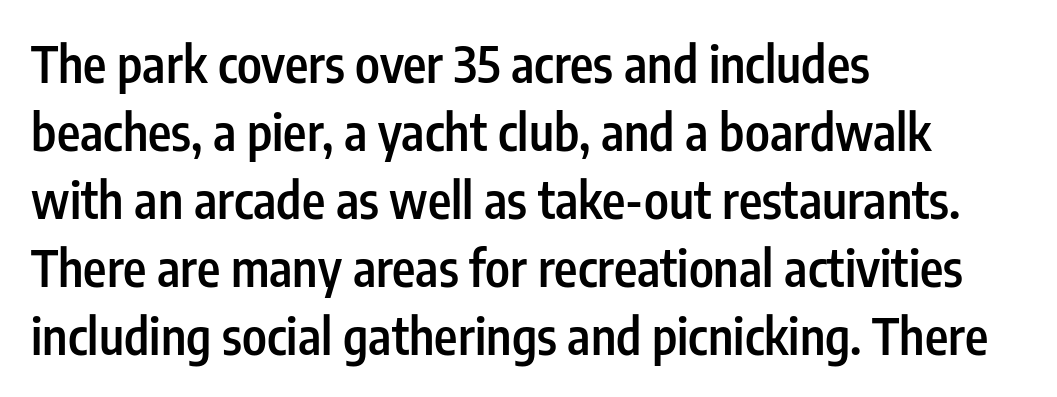
On the weight axis this lands at semibold, roughly 600. The vertical gap from one line to the next is medium. You could not count columns in this text — the font is proportionally spaced. The font family rendered here belongs to the sans-serif group. Short and long lines alike share a common starting point at left. The gap between lines stays unmarked.
